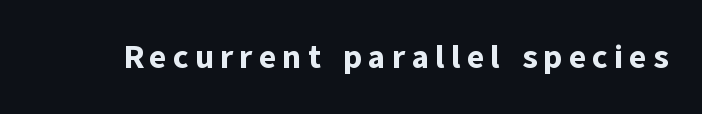
No word sits above an underline. What kind of face is this? One without serifs — a sans. Proportional: the letters do not fall into vertical columns. Tall strokes in this sample are plumb rather than angled. The characters look thick and weighty, a clear bold.
